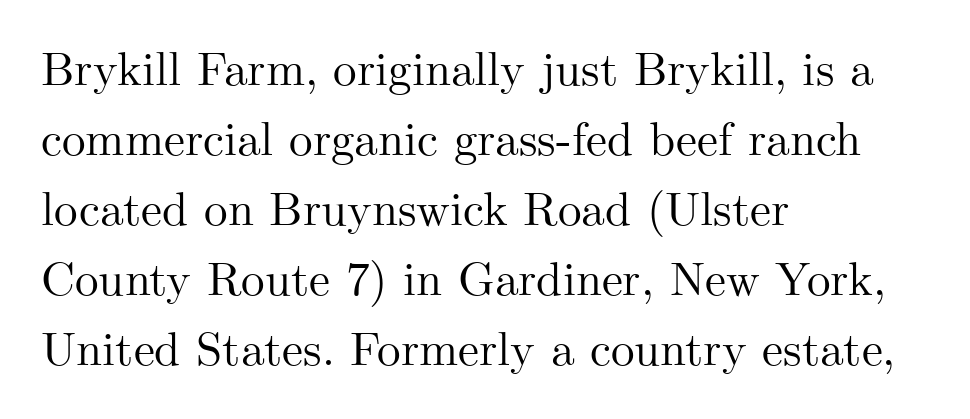
Designer's note — italics off, roman on. A typesetter would call this zero additional tracking. To sum up the face: it has serifs. Notice how descenders clear the ascenders below comfortably — that's standard leading. The letters advance in unequal steps, a hallmark of proportional type.
